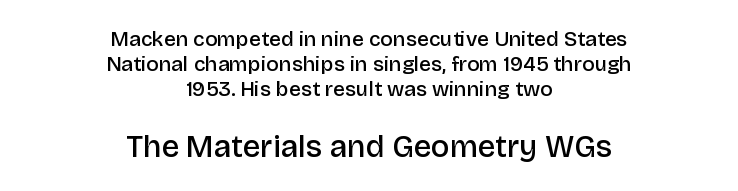
The image shows 31 px semibold sans-serif type, upright; set centered, line spacing 1.2x, normal letter spacing, not underlined; the second (bottom) block is 1.48x larger; low stroke contrast and a large x-height.
